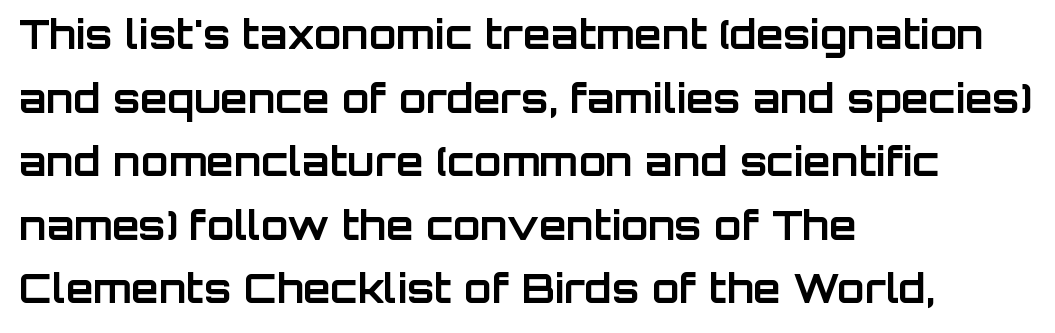
{"serif": "no", "italic": "no", "bold": "yes", "weight": "bold", "width": "normal", "stroke_contrast": "low", "x_height": "large", "monospaced": "no", "underline": "no", "align": "left", "line_spacing": "normal", "line_spacing_ratio": 1.59, "letter_spacing": "normal", "letter_spacing_em": 0.0, "glyph_px": 40}
